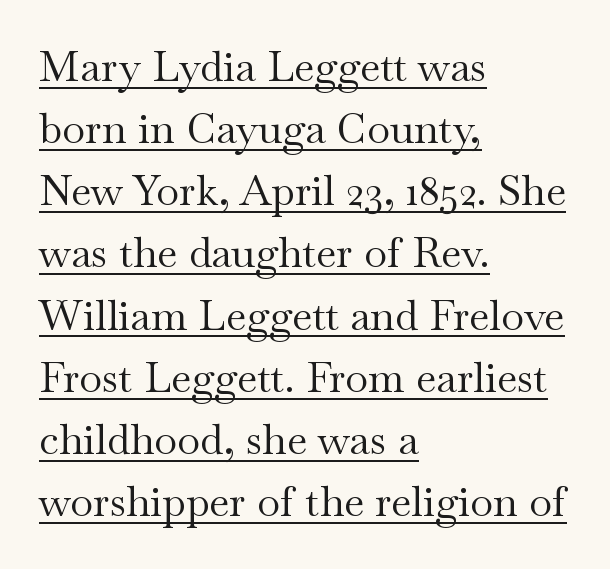
The lettering is marked with a stroke running underneath it. The type is set solid horizontally, with unmodified tracking. Is the block centered? No — it sits flush against the left margin. The type family on display is of the serif kind. Every stem runs plumb, perpendicular to the baseline.
